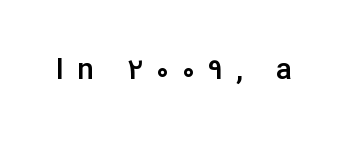
The image shows 30 px semibold sans-serif type, upright; set unusually wide letter spacing (+0.43 em), not underlined; low stroke contrast and a medium x-height.
